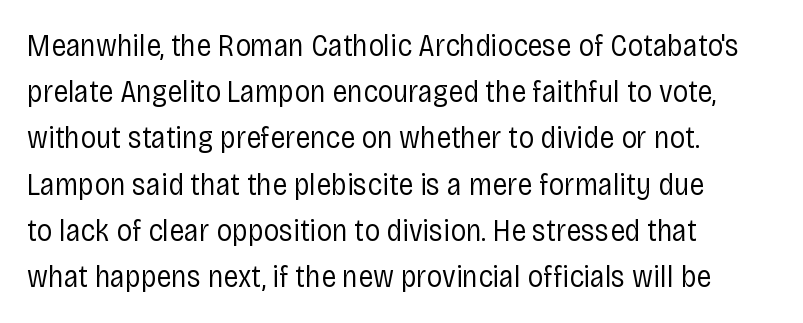
The image shows 31 px regular-weight, condensed sans-serif type, upright; set left-aligned, normal line spacing (1.49x), normal letter spacing, not underlined; low stroke contrast and a large x-height.
